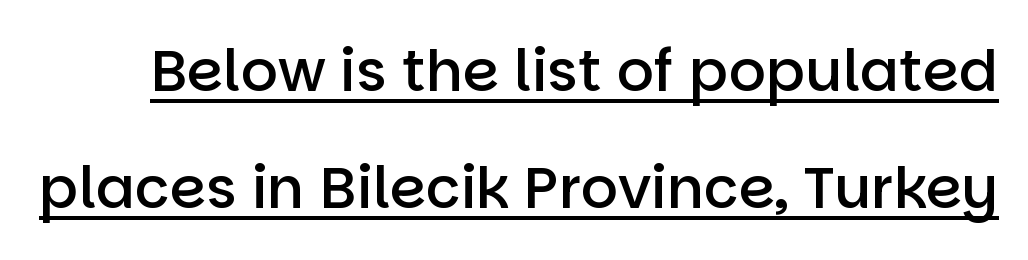
The image shows 58 px semibold sans-serif type, upright; set loose line spacing (2.02x), normal letter spacing, underlined; low stroke contrast and a large x-height.
